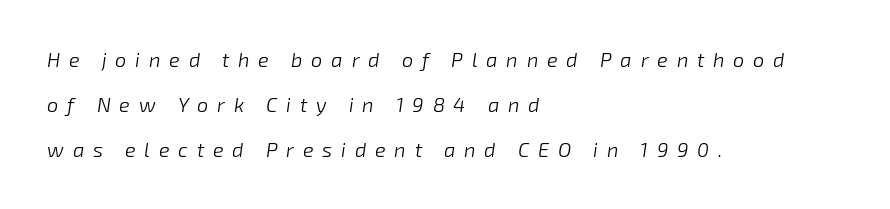
The image shows 20 px text type, italic (leaning right); set left-aligned, loose line spacing (2.24x), unusually wide letter spacing (+0.44 em), not underlined.
